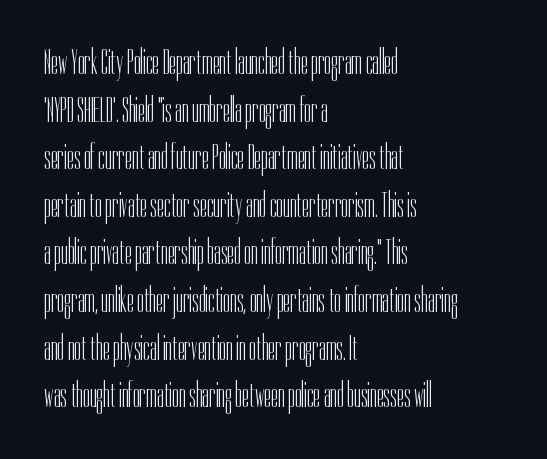
The letters advance in unequal steps, a hallmark of proportional type. Rows of type keep a routine distance in the vertical direction. Caption: multi-line text, flush left, ragged right. Examine the stroke ends and you'll find no serifs.
